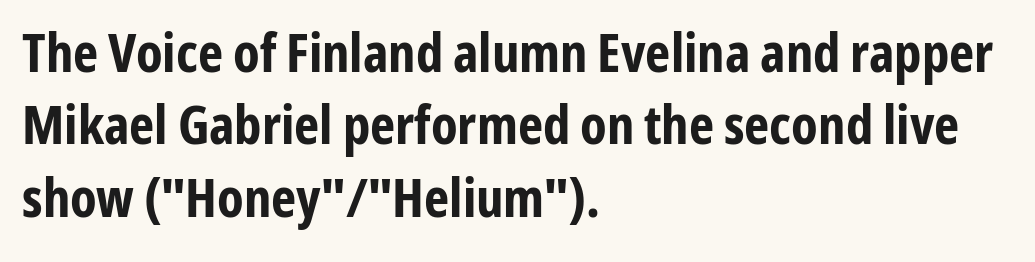
What stands out about the letter spacing? Nothing — it is the standard amount. What's the leading like? Ordinary, nothing unusual. The space beneath each line is pristine and unruled. Tall strokes in this sample are plumb rather than angled.
